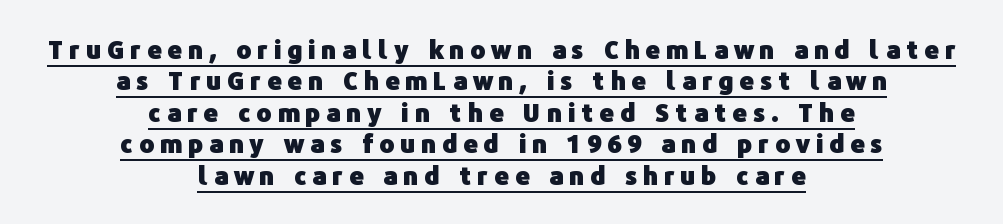
The image shows 25 px bold type, upright; set centered, normal line spacing (1.26x), unusually wide letter spacing (+0.24 em), underlined.
